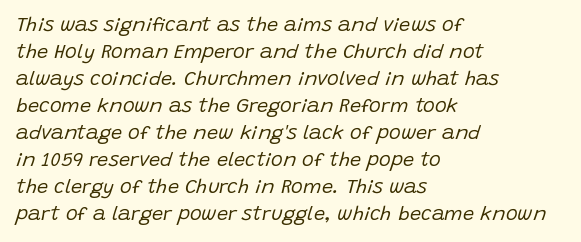
The string is rendered with underlining switched off. Line beginnings align vertically; line endings do not. The characters are drawn with everyday or finer stroke widths. This block has exactly the height ordinary leading produces. Posture: slanted.
